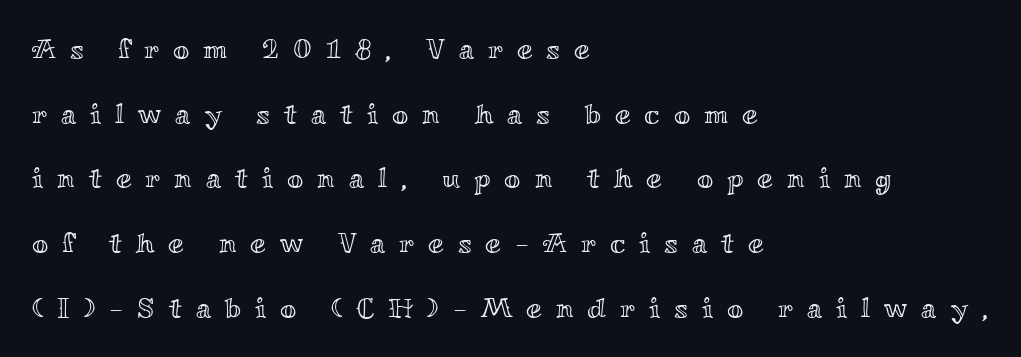
Q: Is the text italic (slanted)? A: No, it is upright.
Q: Is the text underlined? A: No.
Q: How is the paragraph aligned? A: Left-aligned.
Q: Is the spacing between letters normal or unusually wide? A: Unusually wide.
Q: Is the spacing between lines tight, normal or loose? A: Loose.
Q: Width (condensed, normal, or wide)? A: Wide.
Q: x-height? A: Small.
Q: Monospaced? A: No.
